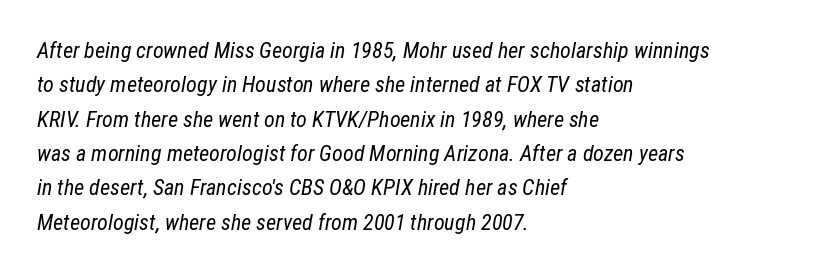
Q: Is the text bold? A: No.
Q: Is the text italic (slanted)? A: Yes, it leans right by about 12 degrees.
Q: Is the text underlined? A: No.
Q: How is the paragraph aligned? A: Left-aligned.
Q: Is the spacing between letters normal or unusually wide? A: Normal.
Q: Is the spacing between lines tight, normal or loose? A: Normal.
